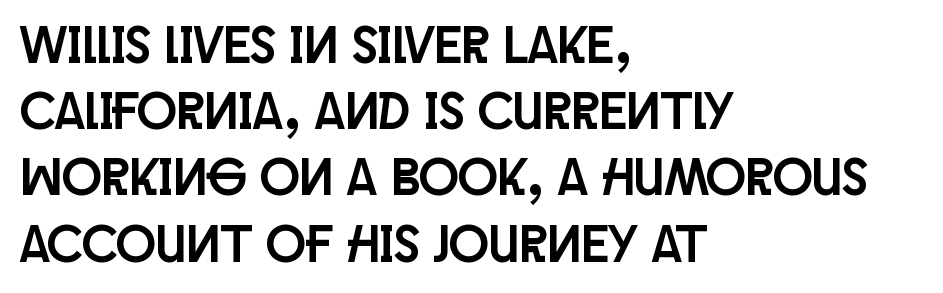
Q: Is the text italic (slanted)? A: No, it is upright.
Q: Is the typeface a serif or a sans-serif typeface? A: Sans-serif.
Q: Is the text underlined? A: No.
Q: How is the paragraph aligned? A: Left-aligned.
Q: Is the spacing between letters normal or unusually wide? A: Normal.
Q: Is the spacing between lines tight, normal or loose? A: Normal.
Q: Width (condensed, normal, or wide)? A: Condensed.
Q: Stroke contrast? A: Low.
Q: x-height? A: Large.
Q: Monospaced? A: No.
